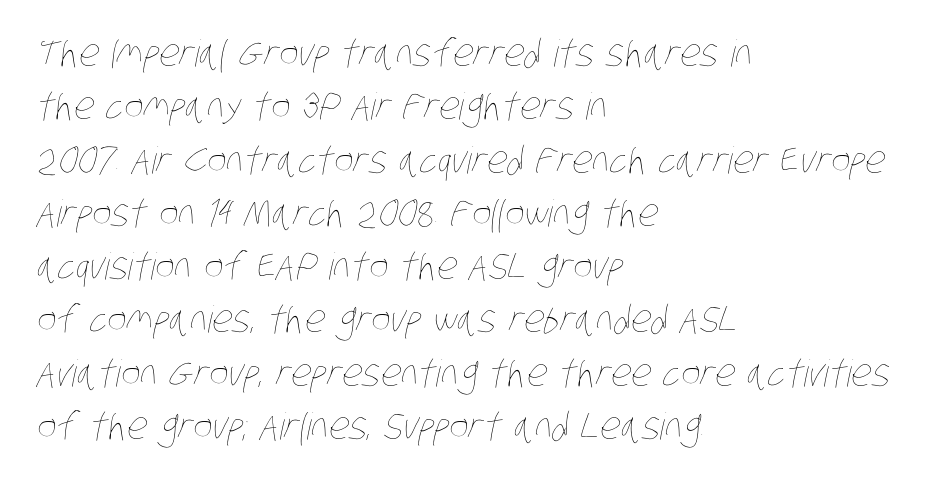
{"bold": "no", "weight": "thin", "width": "condensed", "stroke_contrast": "low", "x_height": "large", "monospaced": "no", "underline": "no", "align": "left", "line_spacing": "normal", "line_spacing_ratio": 1.44, "letter_spacing": "normal", "letter_spacing_em": 0.0, "glyph_px": 37}
